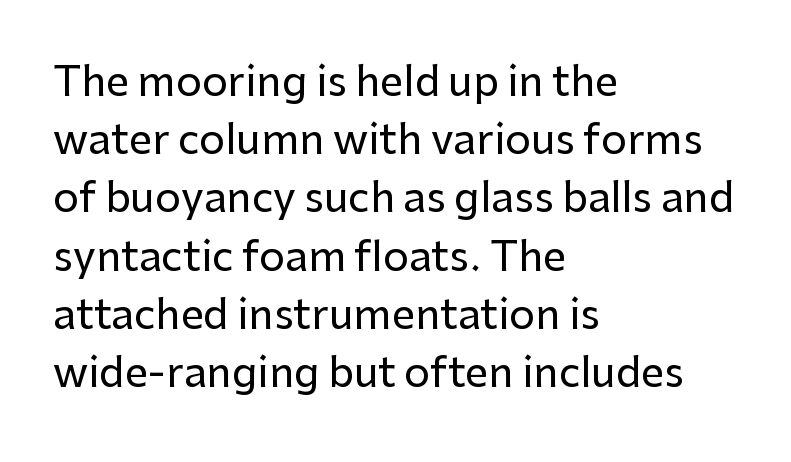
Q: Is the text italic (slanted)? A: No, it is upright.
Q: Is the typeface a serif or a sans-serif typeface? A: Sans-serif.
Q: Is the text underlined? A: No.
Q: How is the paragraph aligned? A: Left-aligned.
Q: Is the spacing between letters normal or unusually wide? A: Normal.
Q: Is the spacing between lines tight, normal or loose? A: Normal.
Q: Width (condensed, normal, or wide)? A: Normal.
Q: Stroke contrast? A: Low.
Q: x-height? A: Medium.
Q: Monospaced? A: No.
